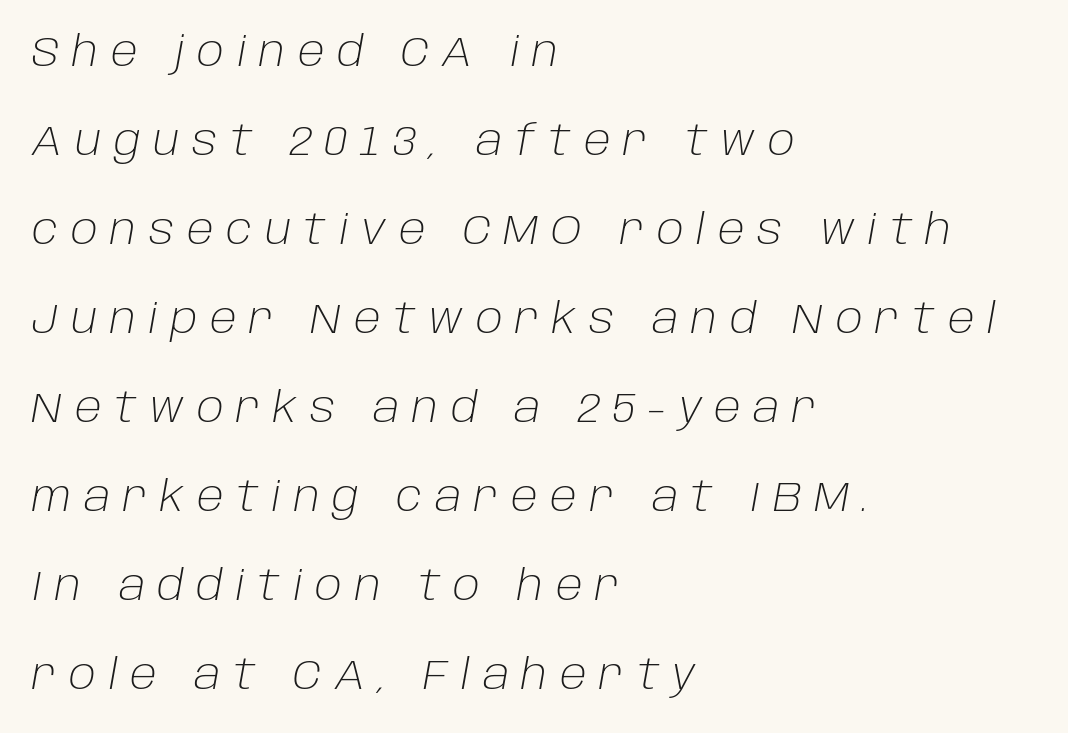
Q: Is the text bold? A: No.
Q: Is the text italic (slanted)? A: Yes, it leans right by about 10 degrees.
Q: Is the text underlined? A: No.
Q: How is the paragraph aligned? A: Left-aligned.
Q: Is the spacing between letters normal or unusually wide? A: Unusually wide.
Q: Is the spacing between lines tight, normal or loose? A: Loose.
Q: Width (condensed, normal, or wide)? A: Normal.
Q: Stroke contrast? A: Low.
Q: x-height? A: Large.
Q: Monospaced? A: No.
